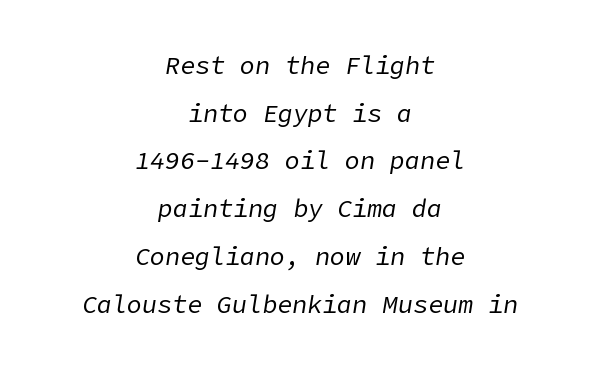
The image shows 25 px text type, italic (leaning right); set centered, loose line spacing (1.91x), normal letter spacing, not underlined.
